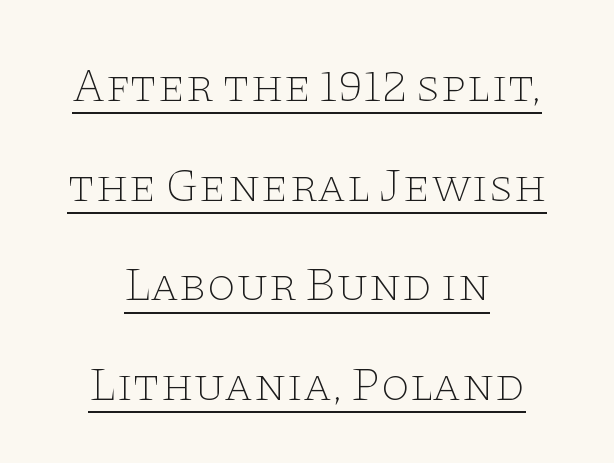
Counters stay open thanks to moderate or lighter strokes. If you folded the block vertically in half, each line would mirror itself in length. Quick note: not italic, upright. The block of text is sparse from top to bottom, with ample space between rows. The face used here is rendered with its standard letterfit.
